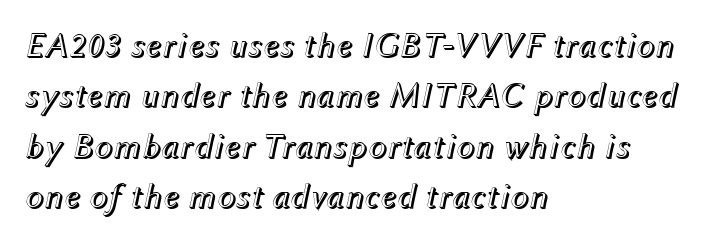
Rule under the text: the space is simply empty. All the whitespace from short lines collects on the right. Posture: slanted. Line spacing here is normal. The face used here is proportionally spaced, like ordinary book or web type.
